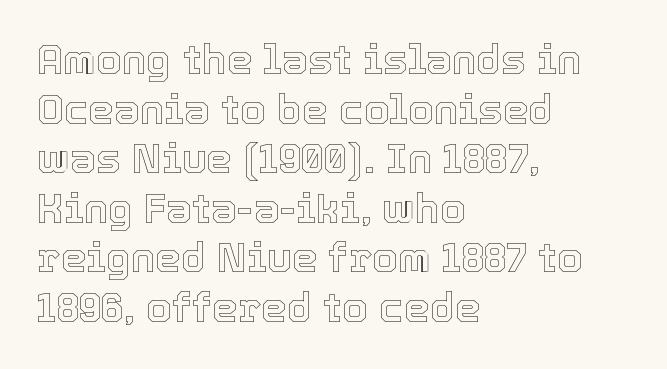
Letters rest on an invisible, unmarked baseline. The lettering stays uniformly vertical, giving the passage a roman look. What stands out about the letter spacing? Nothing — it is the standard amount. You could not count columns in this text — the font is proportionally spaced. Leftover space on each line is placed entirely after the last word.
